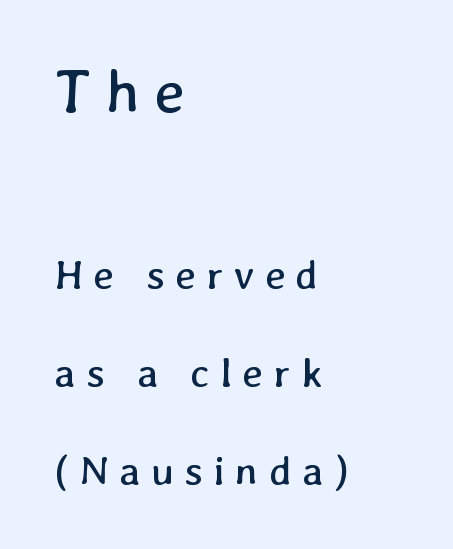
{"bold": "no", "weight": "regular", "width": "normal", "stroke_contrast": "low", "x_height": "medium", "monospaced": "no", "underline": "no", "align": "left", "line_spacing": "loose", "line_spacing_ratio": 2.39, "letter_spacing": "wide", "letter_spacing_em": 0.26, "larger_block": "first", "size_ratio": 1.49, "glyph_px": 61}
